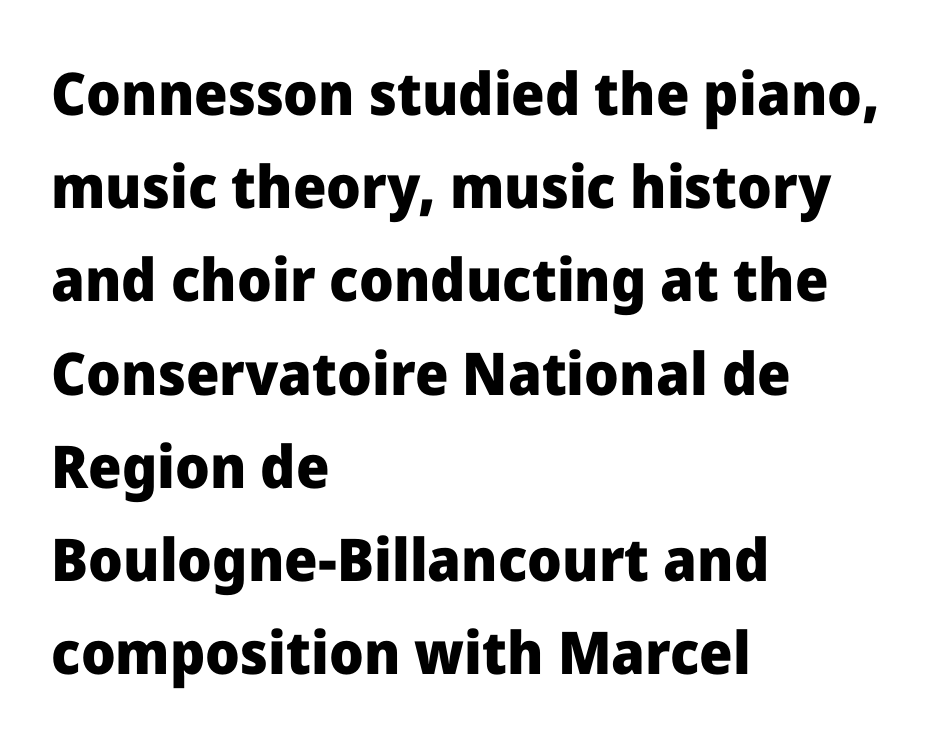
Q: Is the text bold? A: Yes.
Q: Is the text italic (slanted)? A: No, it is upright.
Q: Is the typeface a serif or a sans-serif typeface? A: Sans-serif.
Q: Is the text underlined? A: No.
Q: How is the paragraph aligned? A: Left-aligned.
Q: Is the spacing between letters normal or unusually wide? A: Normal.
Q: Is the spacing between lines tight, normal or loose? A: Normal.
Q: Width (condensed, normal, or wide)? A: Normal.
Q: Stroke contrast? A: Low.
Q: x-height? A: Medium.
Q: Monospaced? A: No.
